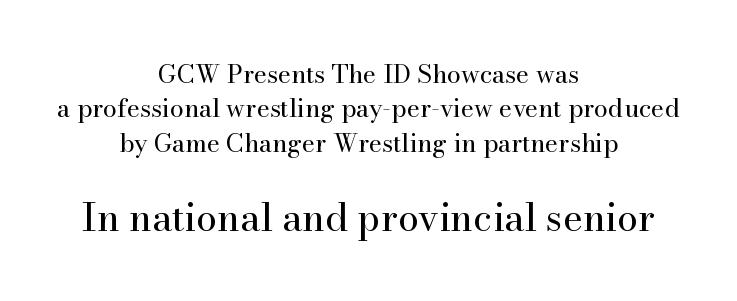
The image shows 38 px regular-weight serif type, upright; set centered, normal line spacing (1.38x), normal letter spacing, not underlined; the second (bottom) block is 1.52x larger; high stroke contrast and a small x-height.
